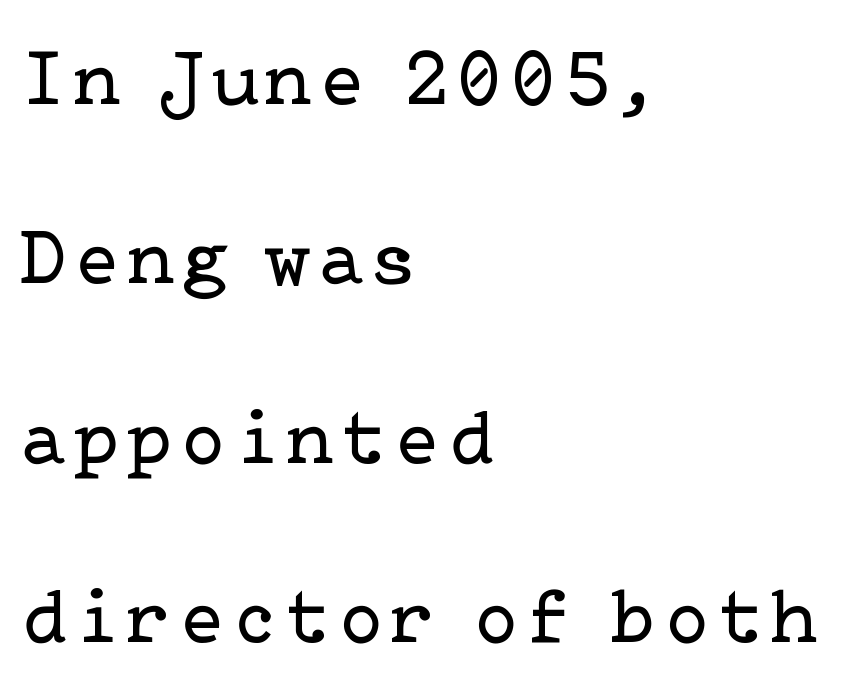
These lines stack with their left ends in a neat column. Each row of text sits above clean, open space. The weight would be labelled regular, book, light, or lighter still. Regarding leading, the lines here are spaced well apart. Tall strokes in this sample are plumb rather than angled. Examine the stroke ends and you'll spot serifs.
